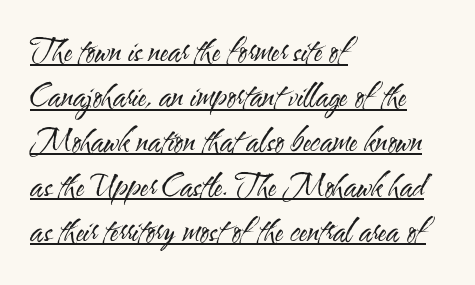
The image shows 31 px regular-weight, condensed sans-serif type; set left-aligned, normal line spacing (1.45x), normal letter spacing, underlined; medium stroke contrast and a small x-height.
